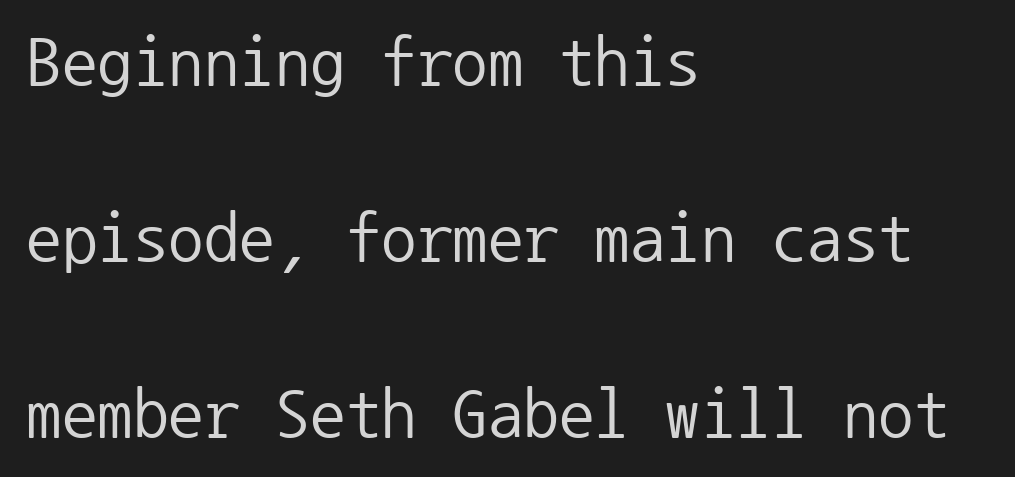
Q: Is the text bold? A: No.
Q: Is the text italic (slanted)? A: No, it is upright.
Q: Is the typeface a serif or a sans-serif typeface? A: Sans-serif.
Q: Is the text underlined? A: No.
Q: How is the paragraph aligned? A: Left-aligned.
Q: Is the spacing between letters normal or unusually wide? A: Normal.
Q: Is the spacing between lines tight, normal or loose? A: Loose.
Q: Width (condensed, normal, or wide)? A: Normal.
Q: Stroke contrast? A: Low.
Q: x-height? A: Medium.
Q: Monospaced? A: Yes.
